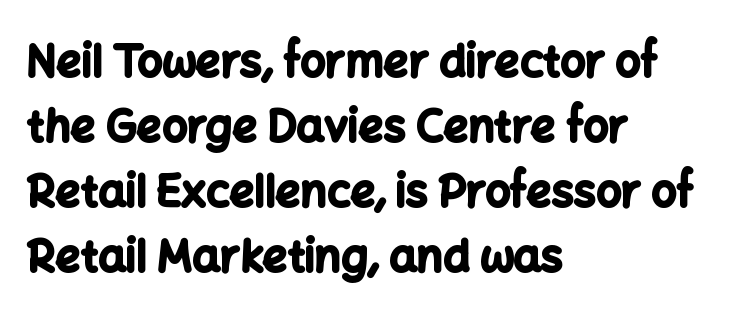
Does the leading feel generous? No, just average. The text was rendered using a sans face with plain stroke endings. This sample uses an upright cut, with every glyph sitting square on the baseline. Proportional: the letters do not fall into vertical columns.
